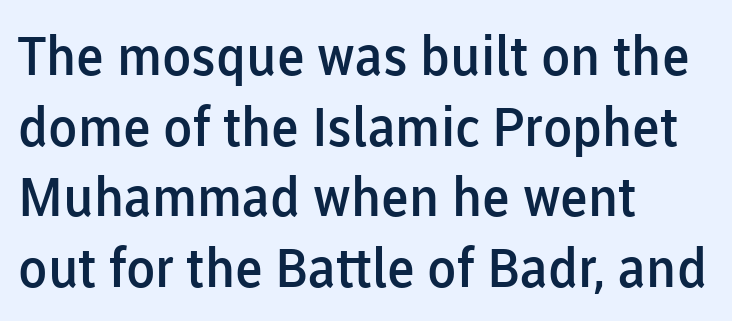
Unmarked baselines from the first word to the last. The horizontal fit of the characters is conventional and even. You could not count columns in this text — the font is proportionally spaced. No italicization has been applied; the sample stays upright. The ragged edge is on the right, which tells us the setting is flush left.
